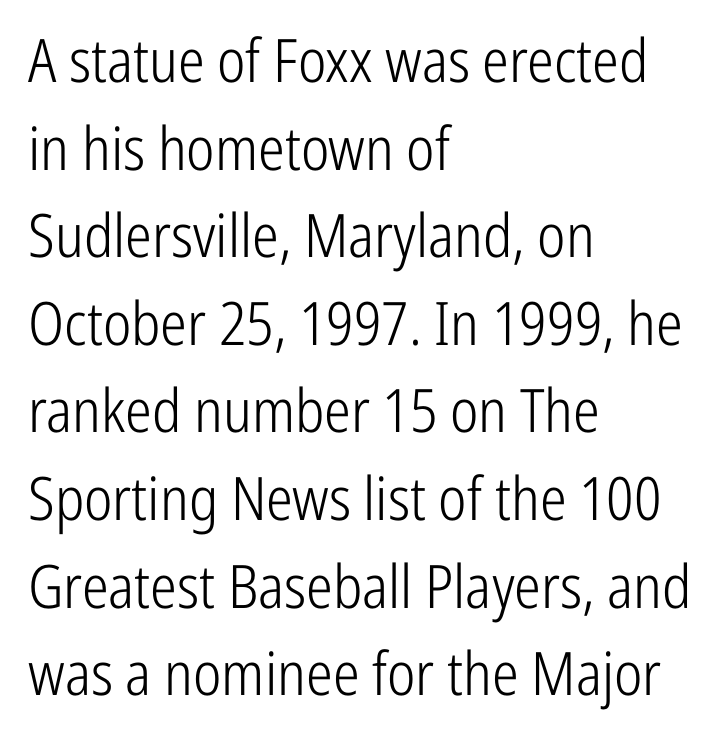
The rendering anchors every line to the left-hand side. A typesetter would call this proportional, since set widths differ per character. Tall strokes in this sample are plumb rather than angled. No letter is thick-stroked: the sample isn't bold.
